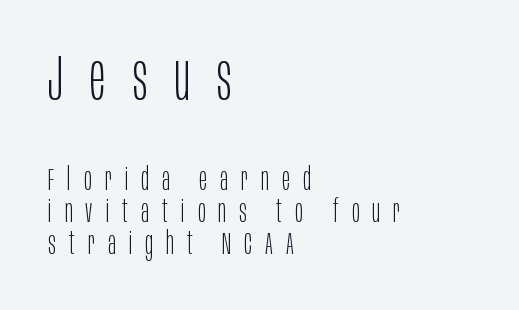
Q: Is the text bold? A: No.
Q: Is the text italic (slanted)? A: No, it is upright.
Q: Is the typeface a serif or a sans-serif typeface? A: Sans-serif.
Q: Is the text underlined? A: No.
Q: How is the paragraph aligned? A: Left-aligned.
Q: Is the spacing between letters normal or unusually wide? A: Unusually wide.
Q: Is the spacing between lines tight, normal or loose? A: Tight.
Q: Which block of text is set in a larger size, the first (top) or the second (bottom)? A: The first (top) one.
Q: Width (condensed, normal, or wide)? A: Condensed.
Q: Stroke contrast? A: Low.
Q: x-height? A: Large.
Q: Monospaced? A: No.
